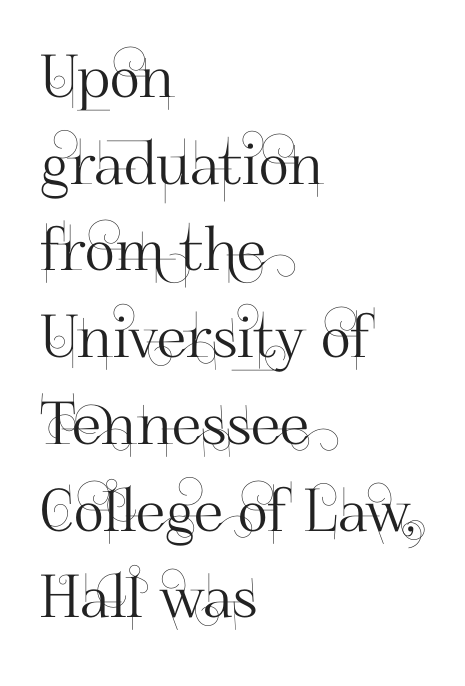
Q: Is the text italic (slanted)? A: No, it is upright.
Q: Is the typeface a serif or a sans-serif typeface? A: Sans-serif.
Q: Is the text underlined? A: No.
Q: How is the paragraph aligned? A: Left-aligned.
Q: Is the spacing between letters normal or unusually wide? A: Normal.
Q: Is the spacing between lines tight, normal or loose? A: Normal.
Q: Width (condensed, normal, or wide)? A: Normal.
Q: Stroke contrast? A: High.
Q: x-height? A: Small.
Q: Monospaced? A: No.
